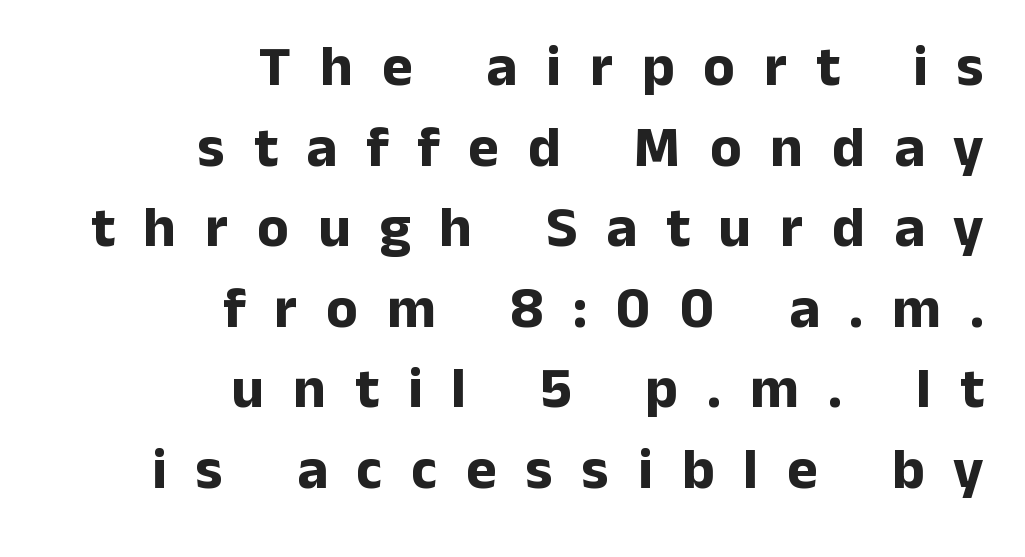
{"serif": "no", "italic": "no", "bold": "yes", "weight": "bold", "width": "normal", "stroke_contrast": "low", "x_height": "medium", "monospaced": "no", "underline": "no", "align": "right", "line_spacing": "normal", "line_spacing_ratio": 1.39, "letter_spacing": "wide", "letter_spacing_em": 0.5, "glyph_px": 58}
